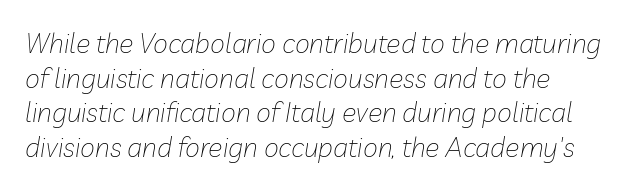
The image shows 27 px text type, italic (leaning right); set left-aligned, normal line spacing (1.28x), normal letter spacing, not underlined.
